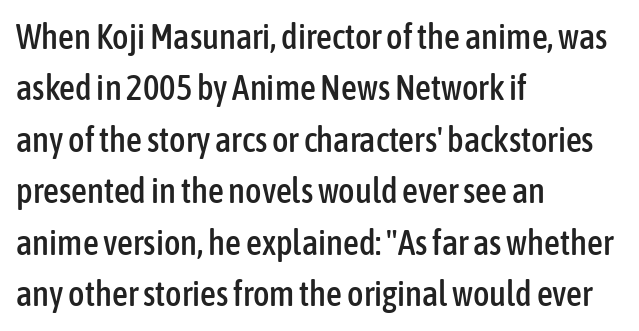
Baseline-to-baseline distance is the conventional proportion of letter height. The type sits square on the baseline with zero lean. These lines are rendered in a variable-pitch font. Unlike a traditional serif, this face leaves its strokes unadorned.
